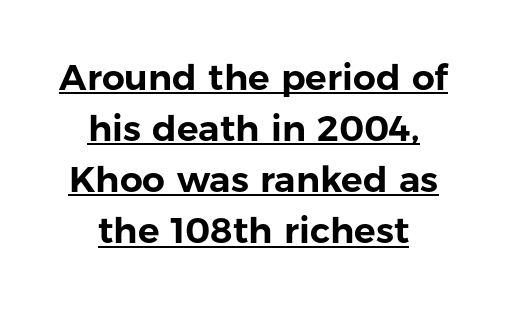
It's the straight-up-and-down kind of type. Here the glyphs are tracked normally, forming tight word shapes. Is there much room between lines? A standard amount, neither cramped nor airy. The face used here is proportionally spaced, like ordinary book or web type. Grotesque or geometric, the face here clearly has no serifs. The string is rendered with underlining switched on.
